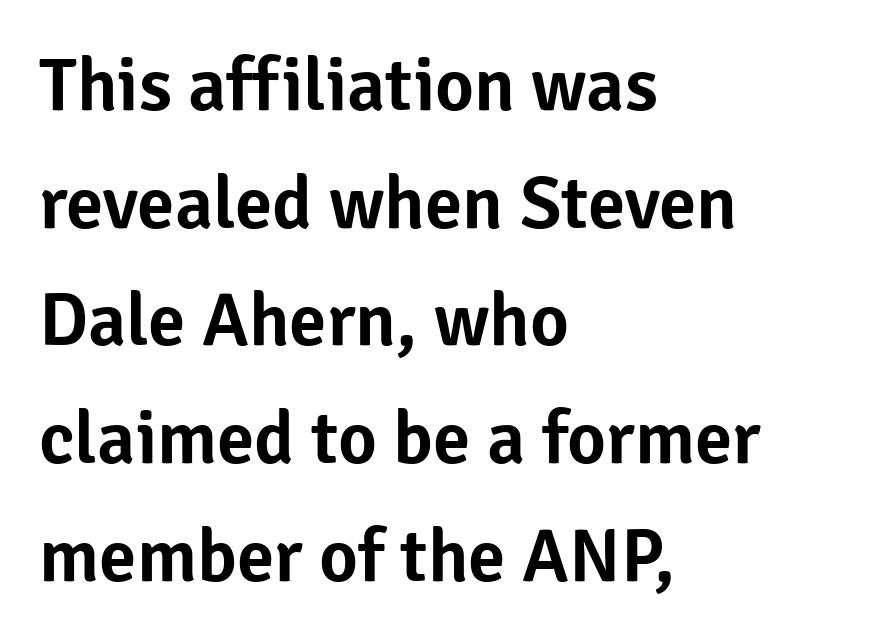
{"serif": "no", "italic": "no", "width": "normal", "stroke_contrast": "low", "x_height": "medium", "monospaced": "no", "underline": "no", "align": "left", "line_spacing": "normal", "line_spacing_ratio": 1.57, "letter_spacing": "normal", "letter_spacing_em": 0.0, "glyph_px": 75}
